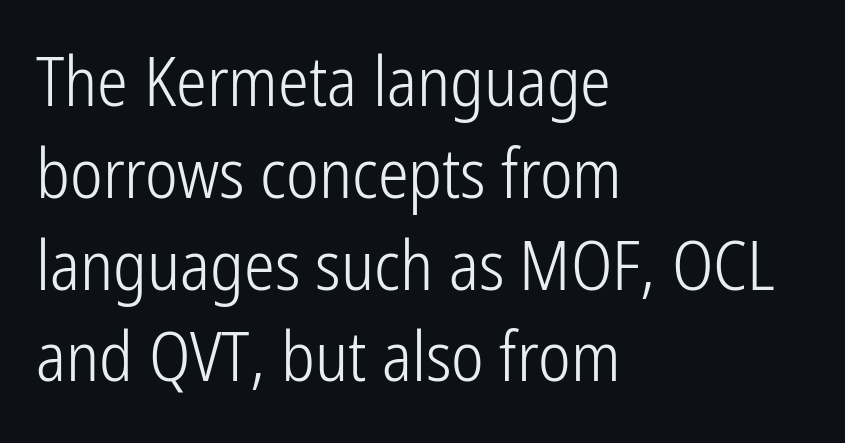
Q: Is the text bold? A: No.
Q: Is the text italic (slanted)? A: No, it is upright.
Q: Is the typeface a serif or a sans-serif typeface? A: Sans-serif.
Q: Is the text underlined? A: No.
Q: How is the paragraph aligned? A: Left-aligned.
Q: Is the spacing between letters normal or unusually wide? A: Normal.
Q: Is the spacing between lines tight, normal or loose? A: Normal.
Q: Width (condensed, normal, or wide)? A: Condensed.
Q: Stroke contrast? A: Low.
Q: x-height? A: Medium.
Q: Monospaced? A: No.
